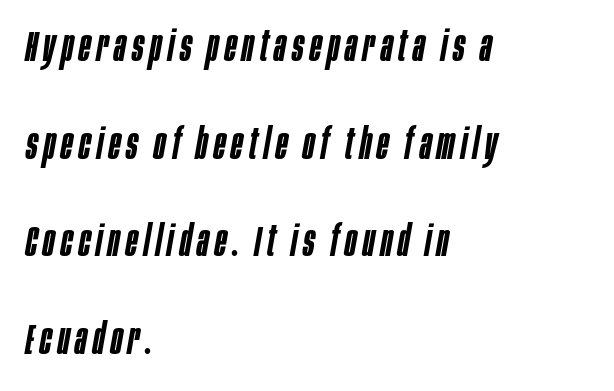
{"italic": "yes", "lean": "right", "slant_degrees": 10, "bold": "semi", "weight": "semibold", "width": "condensed", "stroke_contrast": "low", "x_height": "large", "monospaced": "no", "underline": "no", "align": "left", "line_spacing": "loose", "line_spacing_ratio": 2.27, "glyph_px": 43}
